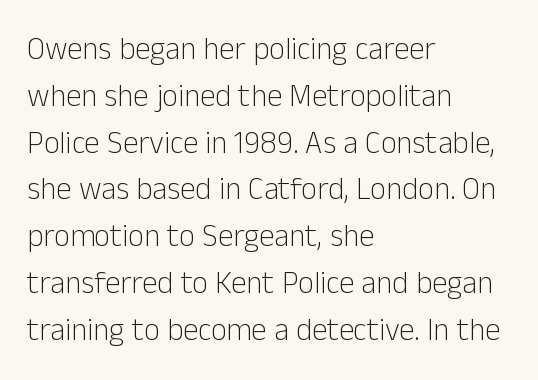
The image shows 31 px light sans-serif type, upright; set left-aligned, normal line spacing (1.51x), normal letter spacing, not underlined; low stroke contrast and a medium x-height.
